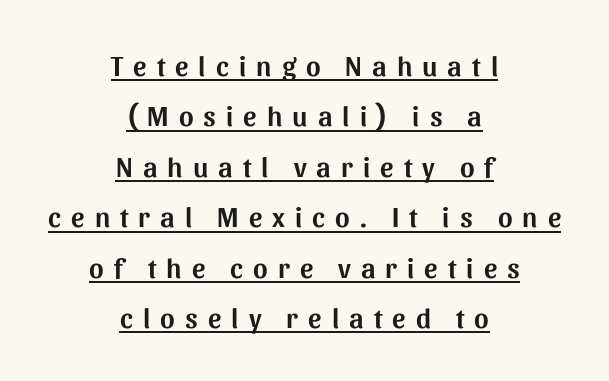
You can tell from the bare stems that sans-serif type was used. Teacher's note: observe the equal gaps on both sides — that is centered alignment. A typesetter would call this proportional, since set widths differ per character. Students, observe the line beneath the letters — that is underlining. Display-style spreading of the glyphs; the letterfit is very open.
